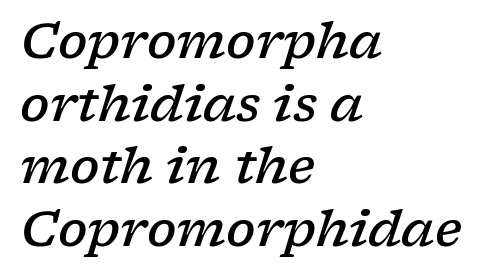
The image shows 49 px semibold, wide serif type, italic (leaning right); set left-aligned, normal line spacing (1.28x), normal letter spacing, not underlined; low stroke contrast and a medium x-height.
